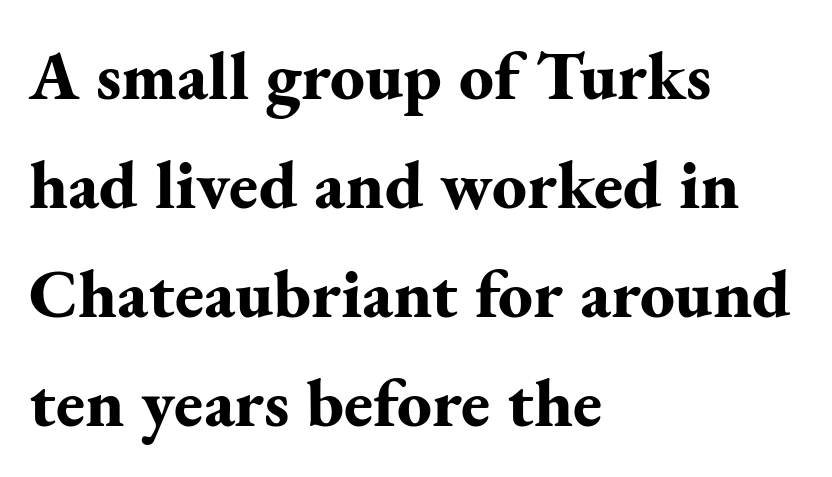
The image shows 69 px bold serif type, upright; set left-aligned, normal line spacing (1.58x), normal letter spacing, not underlined; medium stroke contrast and a small x-height.
